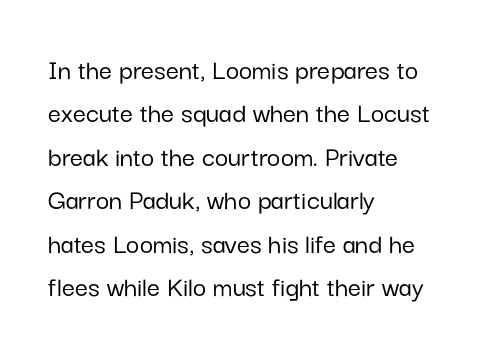
{"serif": "no", "italic": "no", "width": "normal", "stroke_contrast": "low", "x_height": "medium", "monospaced": "no", "underline": "no", "align": "left", "line_spacing": "normal", "line_spacing_ratio": 1.5, "letter_spacing": "normal", "letter_spacing_em": 0.0, "glyph_px": 29}
